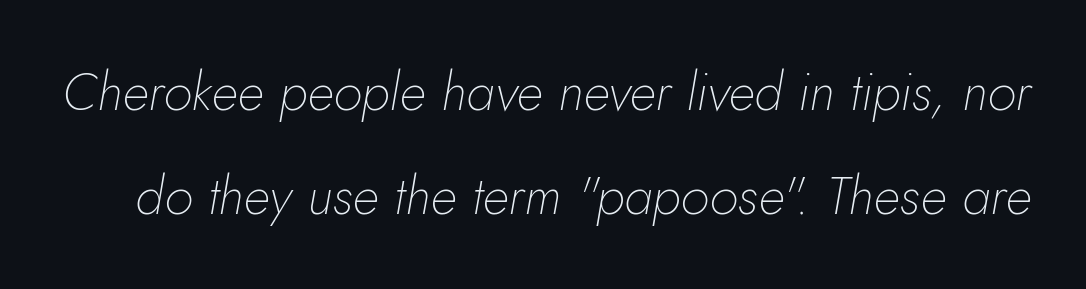
Q: Is the text bold? A: No.
Q: Is the text italic (slanted)? A: Yes, it leans right by about 10 degrees.
Q: Is the text underlined? A: No.
Q: Is the spacing between letters normal or unusually wide? A: Normal.
Q: Is the spacing between lines tight, normal or loose? A: Loose.
Q: Width (condensed, normal, or wide)? A: Normal.
Q: Stroke contrast? A: Low.
Q: x-height? A: Small.
Q: Monospaced? A: No.
